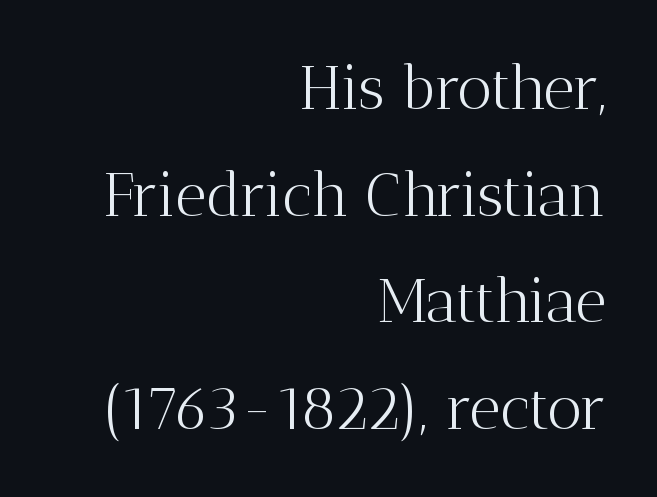
The image shows 61 px light serif type, upright; set right-aligned, line spacing 1.75x, normal letter spacing, not underlined; medium stroke contrast and a medium x-height.
